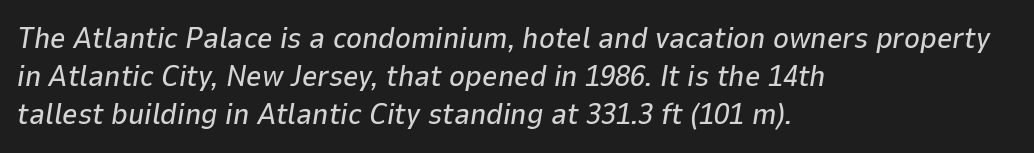
Q: Is the text italic (slanted)? A: Yes, it leans right by about 9 degrees.
Q: Is the text underlined? A: No.
Q: How is the paragraph aligned? A: Left-aligned.
Q: Is the spacing between letters normal or unusually wide? A: Normal.
Q: Is the spacing between lines tight, normal or loose? A: Normal.
Q: Width (condensed, normal, or wide)? A: Normal.
Q: Stroke contrast? A: Low.
Q: x-height? A: Medium.
Q: Monospaced? A: No.
